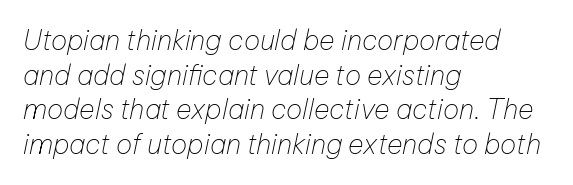
{"italic": "yes", "lean": "right", "slant_degrees": 12, "bold": "no", "underline": "no", "align": "left", "line_spacing": "normal", "line_spacing_ratio": 1.28, "letter_spacing": "normal", "letter_spacing_em": 0.0, "glyph_px": 27}
